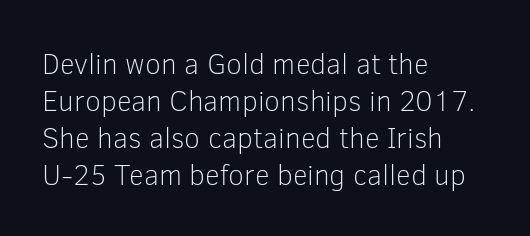
{"serif": "no", "italic": "no", "bold": "no", "weight": "light", "width": "normal", "stroke_contrast": "low", "x_height": "medium", "monospaced": "no", "underline": "no", "align": "left", "line_spacing": "normal", "line_spacing_ratio": 1.28, "letter_spacing": "normal", "letter_spacing_em": 0.0, "glyph_px": 29}
